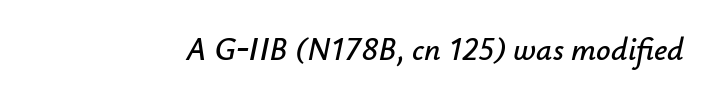
The image shows 32 px text type, italic (leaning right); set normal letter spacing, not underlined; low stroke contrast and a small x-height.
